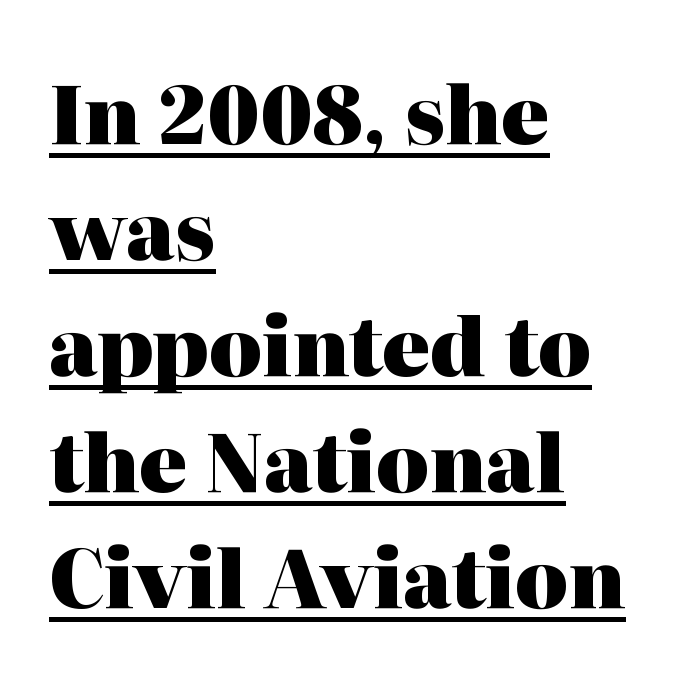
Q: Is the text bold? A: Yes.
Q: Is the text italic (slanted)? A: No, it is upright.
Q: Is the typeface a serif or a sans-serif typeface? A: Serif.
Q: Is the text underlined? A: Yes.
Q: How is the paragraph aligned? A: Left-aligned.
Q: Is the spacing between letters normal or unusually wide? A: Normal.
Q: Is the spacing between lines tight, normal or loose? A: Normal.
Q: Width (condensed, normal, or wide)? A: Normal.
Q: Stroke contrast? A: High.
Q: x-height? A: Medium.
Q: Monospaced? A: No.
